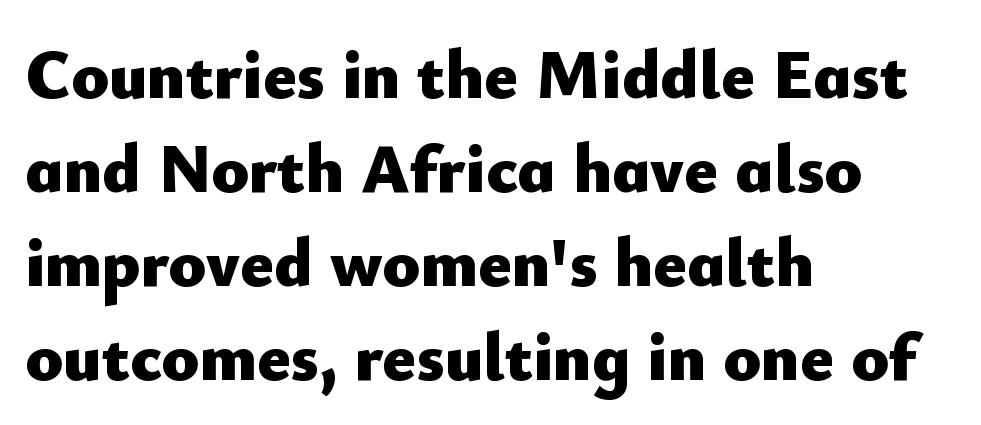
Q: Is the text bold? A: Yes.
Q: Is the text italic (slanted)? A: No, it is upright.
Q: Is the typeface a serif or a sans-serif typeface? A: Sans-serif.
Q: Is the text underlined? A: No.
Q: How is the paragraph aligned? A: Left-aligned.
Q: Is the spacing between letters normal or unusually wide? A: Normal.
Q: Is the spacing between lines tight, normal or loose? A: Normal.
Q: Width (condensed, normal, or wide)? A: Normal.
Q: Stroke contrast? A: Low.
Q: x-height? A: Small.
Q: Monospaced? A: No.
